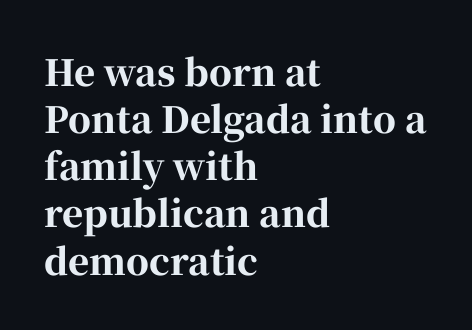
Q: Is the text bold? A: Yes.
Q: Is the text italic (slanted)? A: No, it is upright.
Q: Is the typeface a serif or a sans-serif typeface? A: Serif.
Q: Is the text underlined? A: No.
Q: How is the paragraph aligned? A: Left-aligned.
Q: Is the spacing between letters normal or unusually wide? A: Normal.
Q: Is the spacing between lines tight, normal or loose? A: Normal.
Q: Width (condensed, normal, or wide)? A: Normal.
Q: Stroke contrast? A: High.
Q: x-height? A: Medium.
Q: Monospaced? A: No.
